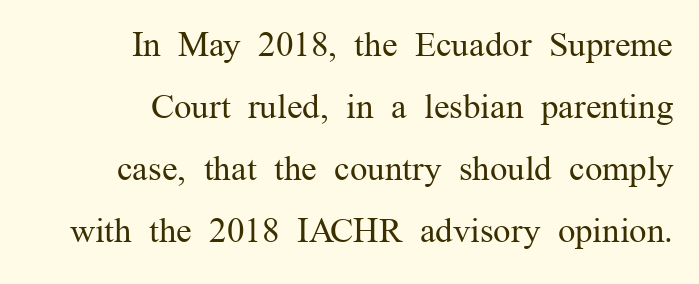
{"serif": "yes", "italic": "no", "bold": "no", "weight": "regular", "width": "normal", "stroke_contrast": "medium", "x_height": "medium", "monospaced": "no", "underline": "no", "align": "right", "line_spacing_ratio": 1.77, "letter_spacing": "normal", "letter_spacing_em": 0.0, "glyph_px": 35}
